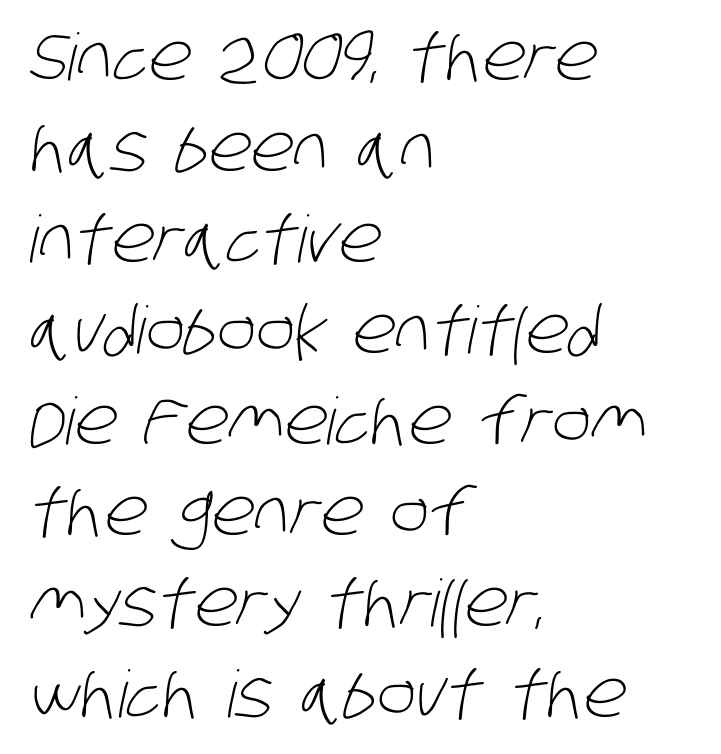
Q: Is the text bold? A: No.
Q: Is the typeface a serif or a sans-serif typeface? A: Sans-serif.
Q: Is the text underlined? A: No.
Q: How is the paragraph aligned? A: Left-aligned.
Q: Is the spacing between letters normal or unusually wide? A: Normal.
Q: Is the spacing between lines tight, normal or loose? A: Normal.
Q: Width (condensed, normal, or wide)? A: Condensed.
Q: Stroke contrast? A: Low.
Q: x-height? A: Large.
Q: Monospaced? A: No.
